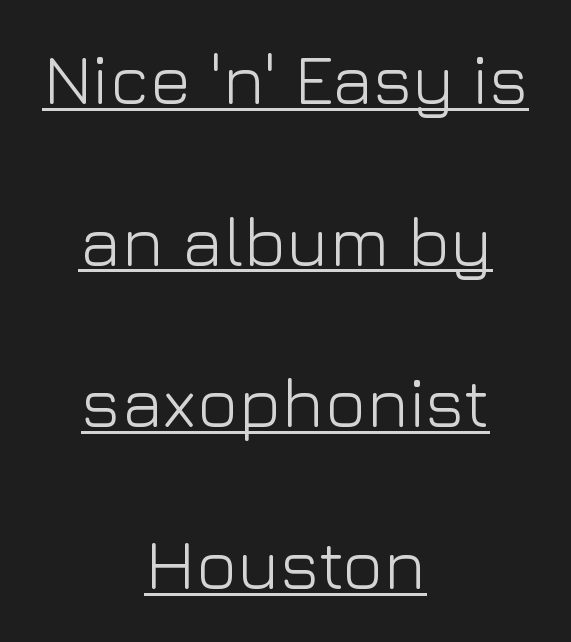
{"serif": "no", "italic": "no", "bold": "no", "weight": "light", "width": "normal", "stroke_contrast": "low", "x_height": "medium", "monospaced": "no", "underline": "yes", "align": "center", "line_spacing": "loose", "line_spacing_ratio": 2.31, "letter_spacing": "normal", "letter_spacing_em": 0.0, "glyph_px": 70}
